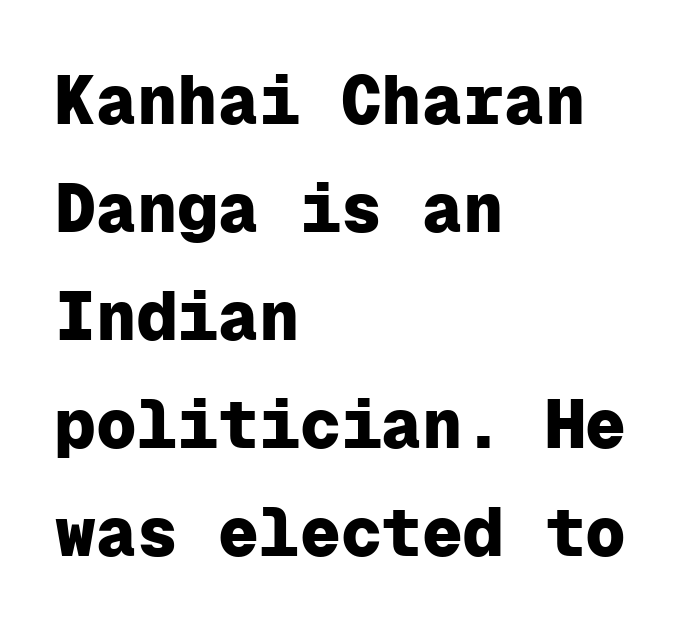
The image shows 68 px heavy sans-serif type, upright, monospaced; set left-aligned, normal line spacing (1.59x), normal letter spacing, not underlined; low stroke contrast and a medium x-height.
